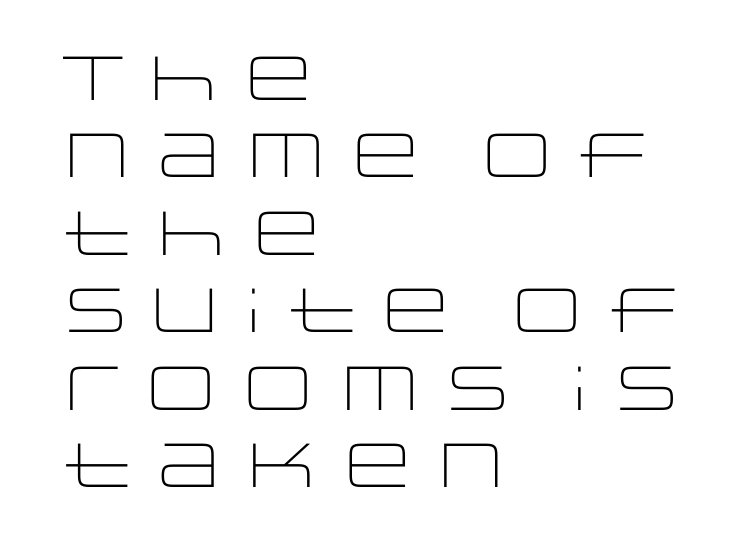
The image shows 62 px light, wide sans-serif type, upright; set left-aligned, normal line spacing (1.25x), normal letter spacing, not underlined; low stroke contrast and a large x-height.
